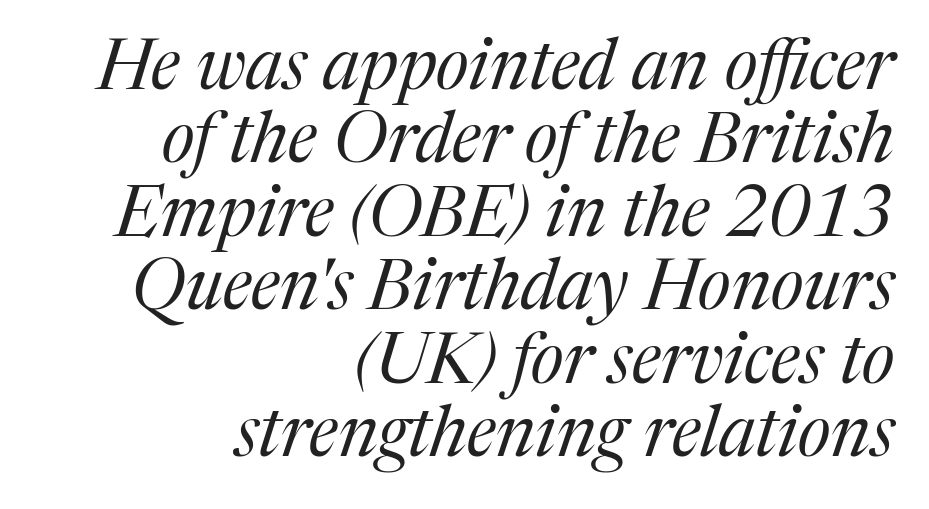
{"serif": "yes", "italic": "yes", "lean": "right", "slant_degrees": 17, "bold": "no", "weight": "regular", "width": "normal", "stroke_contrast": "medium", "x_height": "medium", "monospaced": "no", "underline": "no", "align": "right", "line_spacing": "tight", "line_spacing_ratio": 1.05, "letter_spacing": "normal", "letter_spacing_em": 0.0, "glyph_px": 70}
